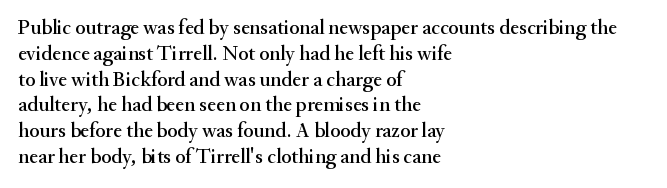
The image shows 21 px text type, upright; set left-aligned, line spacing 1.23x, normal letter spacing, not underlined.
